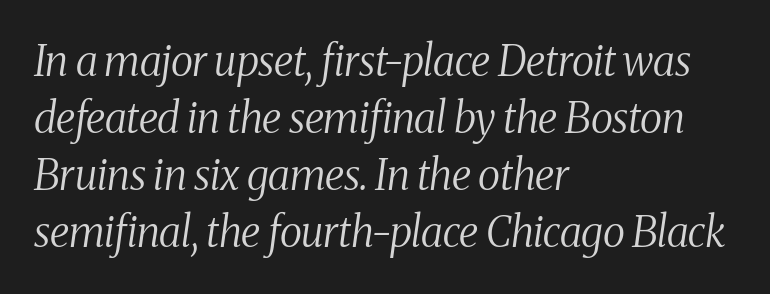
Q: Is the text bold? A: No.
Q: Is the text italic (slanted)? A: Yes, it leans right by about 8 degrees.
Q: Is the typeface a serif or a sans-serif typeface? A: Serif.
Q: Is the text underlined? A: No.
Q: How is the paragraph aligned? A: Left-aligned.
Q: Is the spacing between letters normal or unusually wide? A: Normal.
Q: Is the spacing between lines tight, normal or loose? A: Normal.
Q: Width (condensed, normal, or wide)? A: Condensed.
Q: Stroke contrast? A: Medium.
Q: x-height? A: Medium.
Q: Monospaced? A: No.
